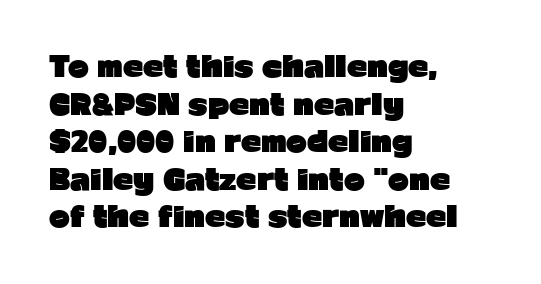
Is this a fixed-width face? No — the glyphs have proportional, varying widths. Alignment: flush left. Look at the tracking — it's just the regular setting, nothing added. The sample has been set heavy, in full bold.
